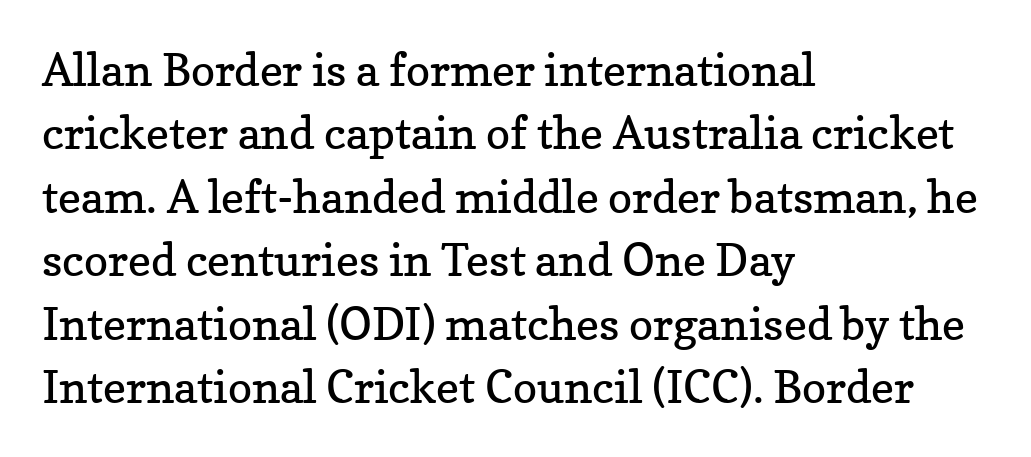
The font family rendered here belongs to the serif group. Weight: not bold — regular or lighter. Varying glyph widths throughout — classic text-font behaviour. Line spacing here is normal. Letter spacing: default. Style check: upright.
